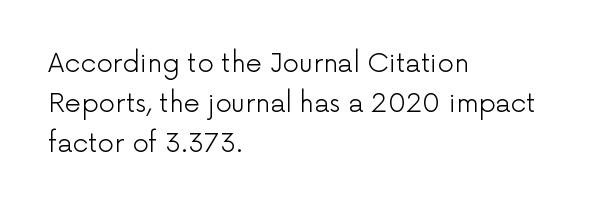
{"italic": "no", "bold": "no", "underline": "no", "align": "left", "line_spacing": "normal", "line_spacing_ratio": 1.53, "letter_spacing": "normal", "letter_spacing_em": 0.0, "glyph_px": 26}
